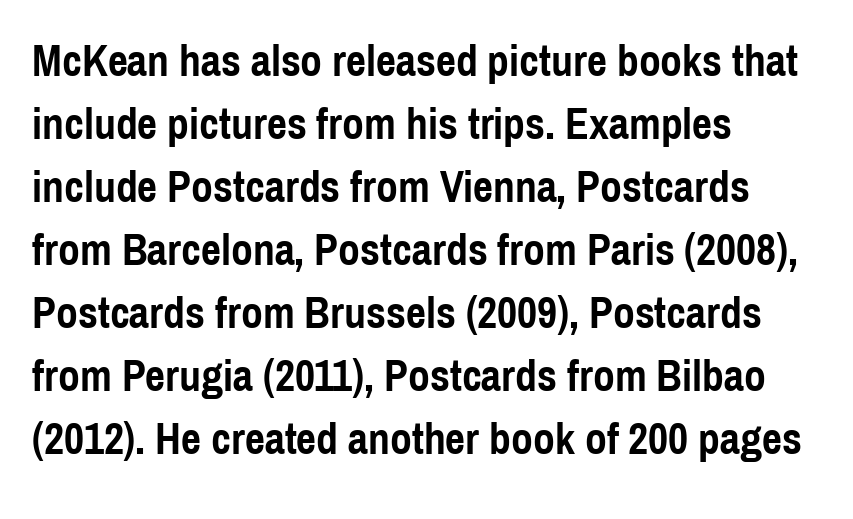
Do the letters lean? They stand straight. The passage shown stacks its lines at a standard gap. Observe the ordinary spacing: letters are neighbours, not strangers. Words float on clear page, feet unadorned. The sample has been set heavy, in full bold. The designer went with a sans here, leaving each stem footless.
